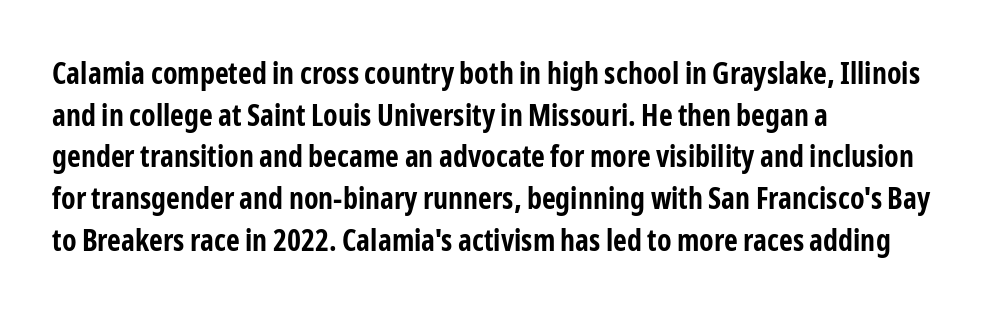
The image shows 30 px bold, condensed sans-serif type, upright; set left-aligned, normal line spacing (1.39x), normal letter spacing, not underlined; low stroke contrast and a medium x-height.
